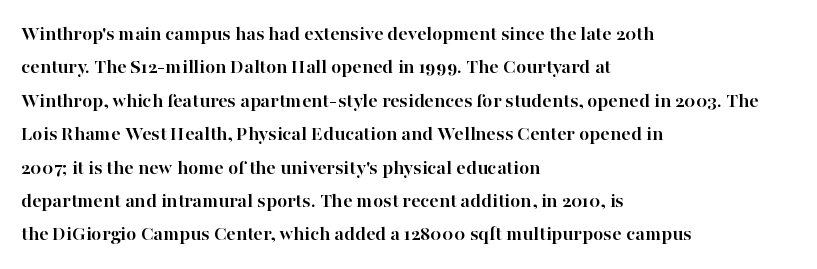
{"italic": "no", "bold": "yes", "underline": "no", "align": "left", "line_spacing": "normal", "line_spacing_ratio": 1.59, "letter_spacing": "normal", "letter_spacing_em": 0.0, "glyph_px": 21}
